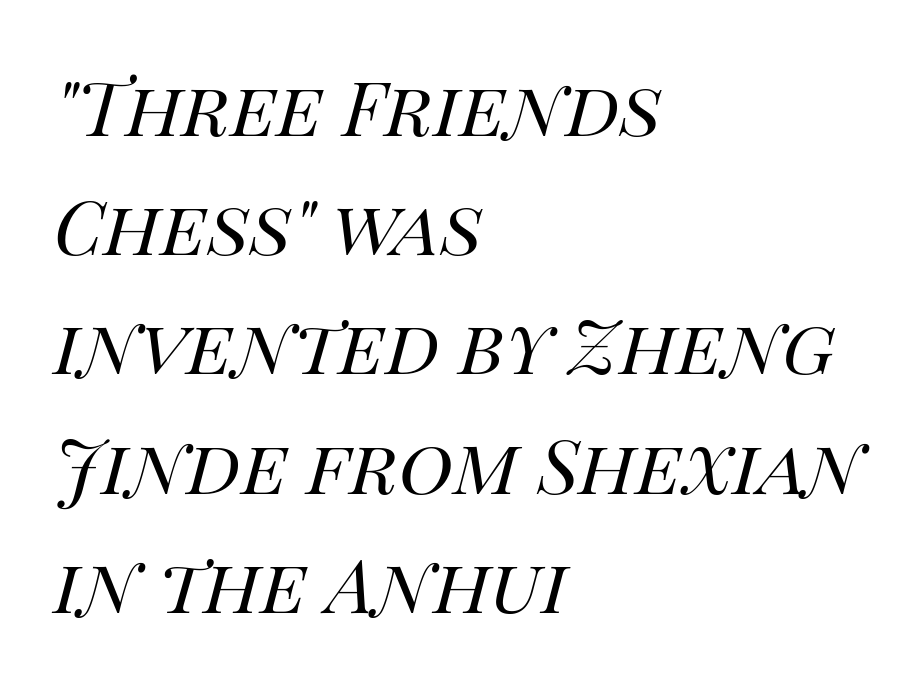
On a weight scale, this lands at 450 or below. What stands out about the letter spacing? Nothing — it is the standard amount. Leading: standard. In CSS terms this would be text-align: left. The foot of each line stays bare and open. There's an unmistakable incline to the writing here.
